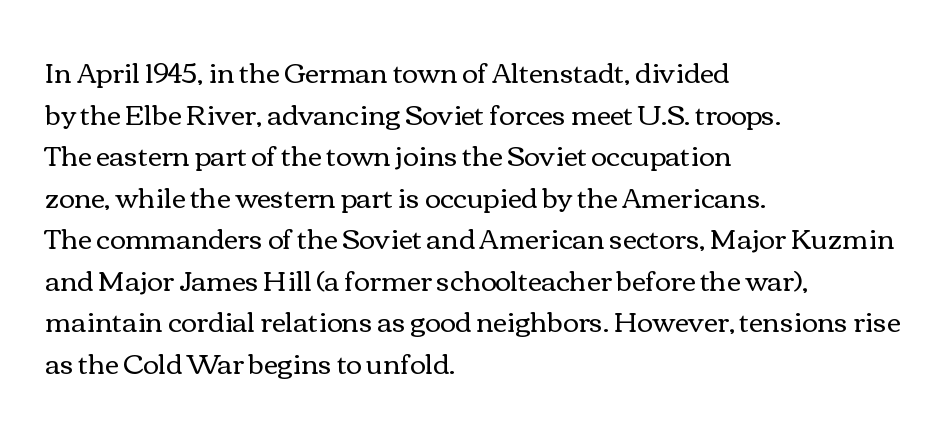
This sample uses an upright cut, with every glyph sitting square on the baseline. Lines of text with bare space underneath. The setting favours the left margin, as ordinary paragraphs usually do. Leading: standard. The typesetting does not lean heavy: it is not bold. You could call the tracking neutral — neither tight nor loose.
